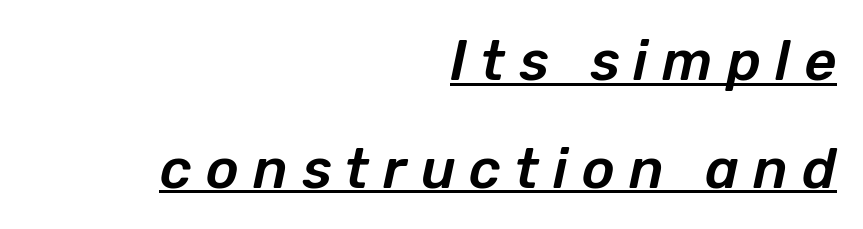
Q: Is the text italic (slanted)? A: Yes, it leans right by about 12 degrees.
Q: Is the text underlined? A: Yes.
Q: How is the paragraph aligned? A: Right-aligned.
Q: Is the spacing between letters normal or unusually wide? A: Unusually wide.
Q: Is the spacing between lines tight, normal or loose? A: Loose.
Q: Width (condensed, normal, or wide)? A: Normal.
Q: Stroke contrast? A: Low.
Q: x-height? A: Medium.
Q: Monospaced? A: No.
